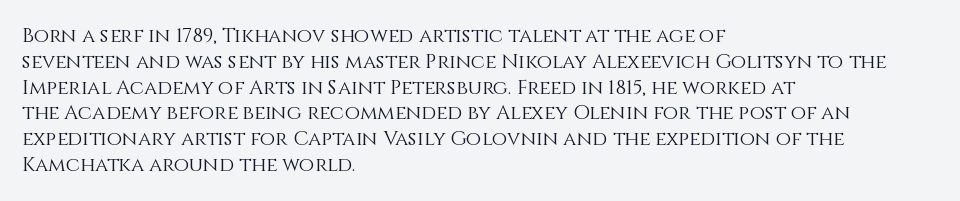
{"italic": "no", "bold": "no", "underline": "no", "align": "left", "line_spacing": "normal", "line_spacing_ratio": 1.29, "letter_spacing": "normal", "letter_spacing_em": 0.0, "glyph_px": 20}
